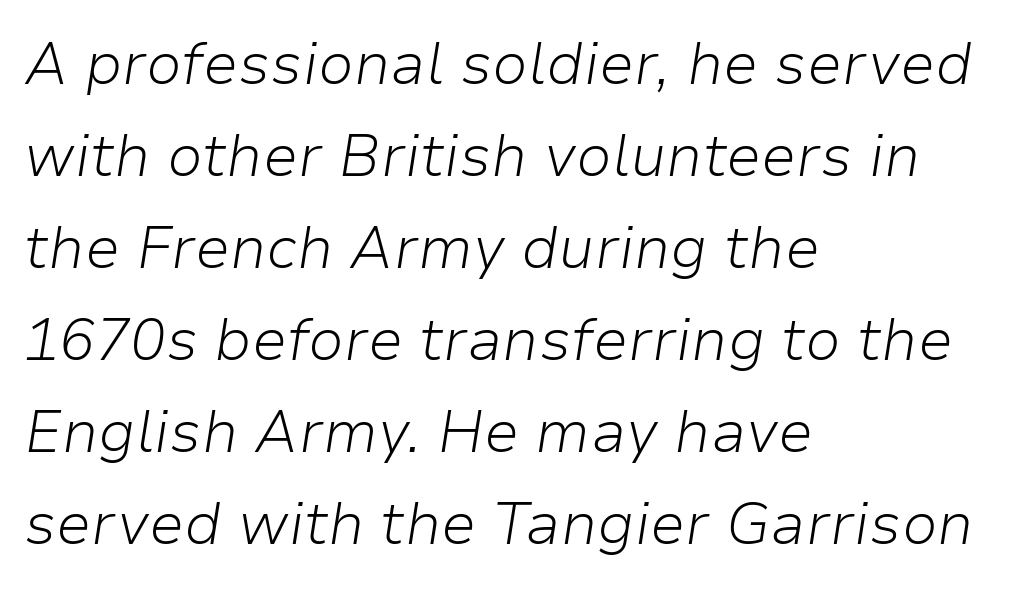
Q: Is the text bold? A: No.
Q: Is the text italic (slanted)? A: Yes, it leans right by about 9 degrees.
Q: Is the text underlined? A: No.
Q: How is the paragraph aligned? A: Left-aligned.
Q: Is the spacing between letters normal or unusually wide? A: Normal.
Q: Is the spacing between lines tight, normal or loose? A: Normal.
Q: Width (condensed, normal, or wide)? A: Normal.
Q: Stroke contrast? A: Low.
Q: x-height? A: Medium.
Q: Monospaced? A: No.
